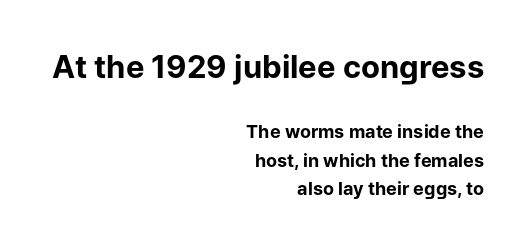
{"serif": "no", "italic": "no", "bold": "yes", "weight": "bold", "width": "normal", "stroke_contrast": "low", "x_height": "medium", "monospaced": "no", "underline": "no", "align": "right", "line_spacing": "normal", "line_spacing_ratio": 1.59, "letter_spacing": "normal", "letter_spacing_em": 0.0, "larger_block": "first", "size_ratio": 1.72, "glyph_px": 31}
